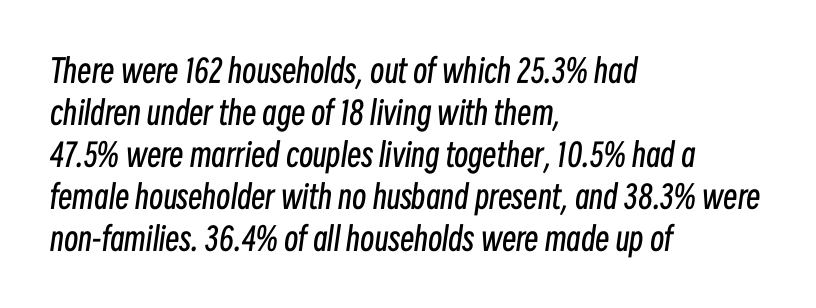
The image shows 32 px regular-weight, condensed type, italic (leaning right); set left-aligned, normal line spacing (1.31x), normal letter spacing, not underlined; low stroke contrast and a medium x-height.
